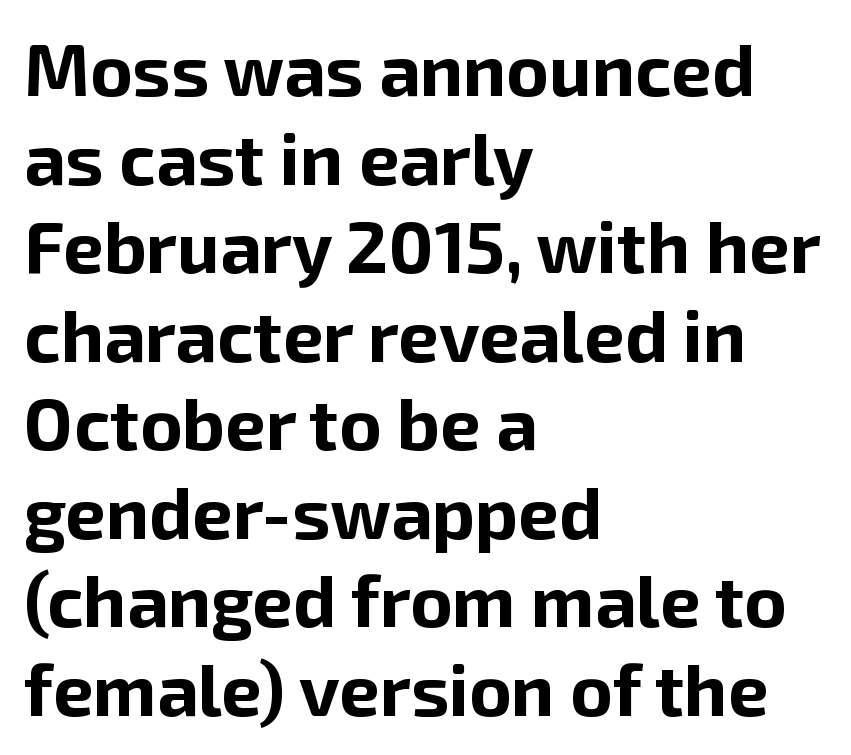
The image shows 72 px bold sans-serif type, upright; set left-aligned, line spacing 1.23x, normal letter spacing, not underlined; low stroke contrast and a medium x-height.
